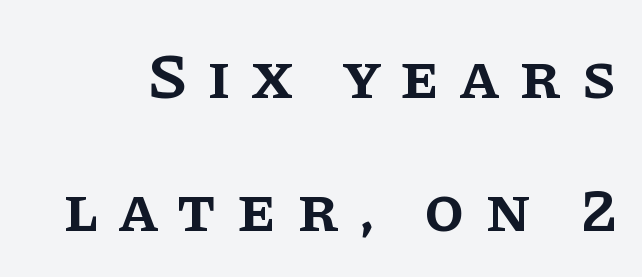
Letter spacing: wide. Firm but not heavy-handed strokes: this text is semibold. Any mark beneath the type? The region is blank. Students, observe: this is what heavily led, spacious text looks like. The passage shown is typed in a proportional face where columns would drift.
